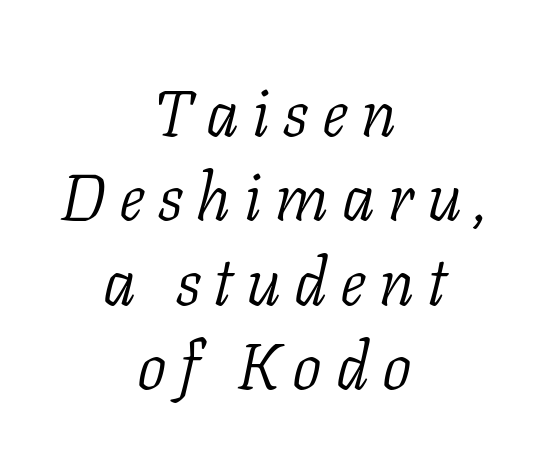
{"serif": "yes", "italic": "yes", "lean": "right", "slant_degrees": 11, "bold": "no", "weight": "light", "width": "normal", "stroke_contrast": "low", "x_height": "medium", "monospaced": "no", "underline": "no", "align": "center", "line_spacing": "normal", "line_spacing_ratio": 1.28, "letter_spacing": "wide", "letter_spacing_em": 0.2, "glyph_px": 66}
